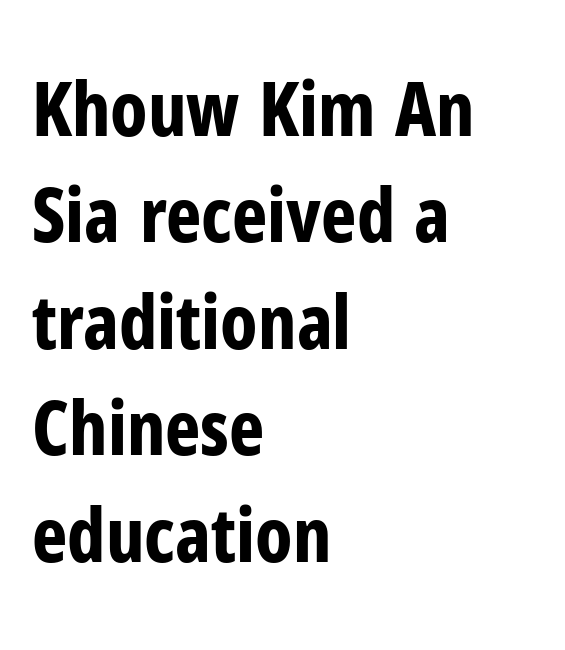
The image shows 75 px bold, condensed sans-serif type, upright; set left-aligned, normal line spacing (1.42x), normal letter spacing, not underlined; low stroke contrast and a medium x-height.
